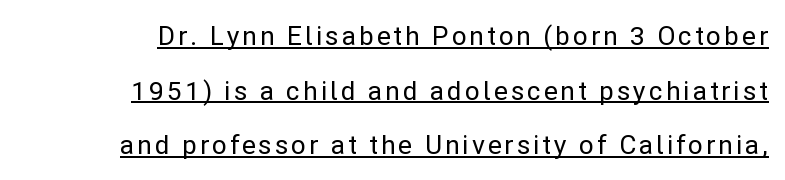
{"italic": "no", "underline": "yes", "align": "right", "line_spacing": "loose", "line_spacing_ratio": 2.1, "glyph_px": 26}
